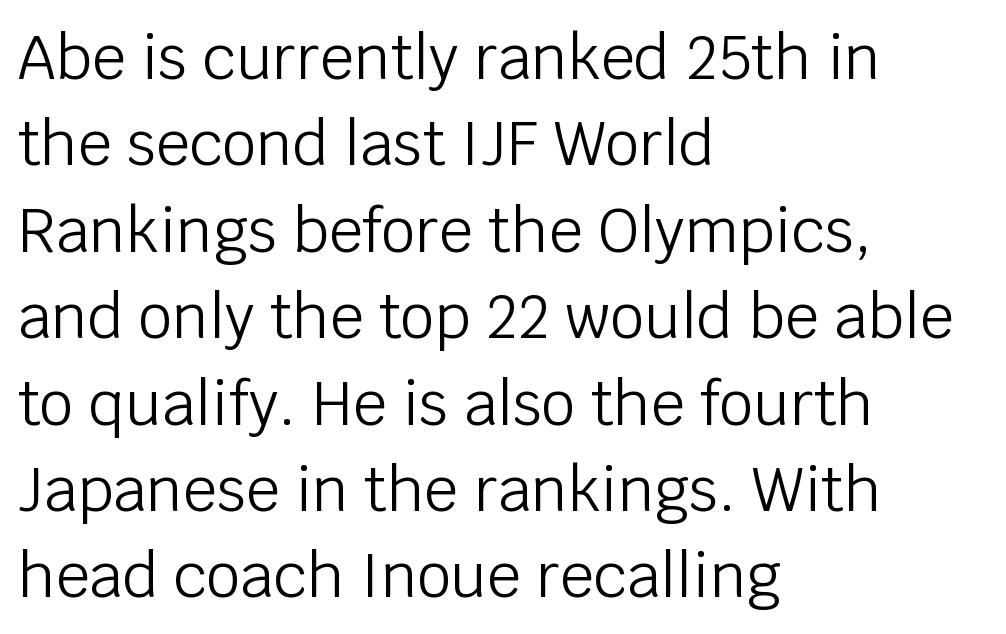
The image shows 60 px light sans-serif type, upright; set left-aligned, normal line spacing (1.44x), normal letter spacing, not underlined; low stroke contrast and a large x-height.
